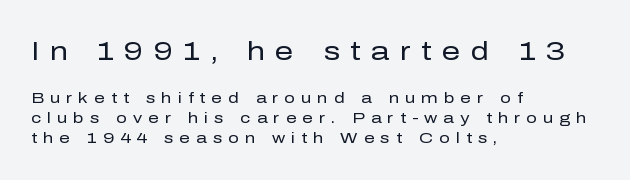
Q: Is the text bold? A: No.
Q: Is the text italic (slanted)? A: No, it is upright.
Q: Is the text underlined? A: No.
Q: How is the paragraph aligned? A: Left-aligned.
Q: Is the spacing between letters normal or unusually wide? A: Unusually wide.
Q: Is the spacing between lines tight, normal or loose? A: Normal.
Q: Which block of text is set in a larger size, the first (top) or the second (bottom)? A: The first (top) one.
